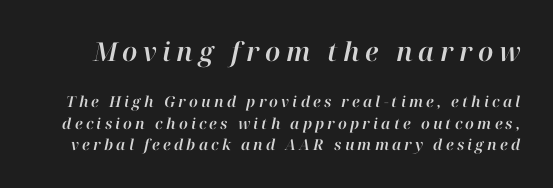
Q: Is the text italic (slanted)? A: Yes, it leans right by about 12 degrees.
Q: Is the text underlined? A: No.
Q: Is the spacing between letters normal or unusually wide? A: Unusually wide.
Q: Is the spacing between lines tight, normal or loose? A: Normal.
Q: Which block of text is set in a larger size, the first (top) or the second (bottom)? A: The first (top) one.
